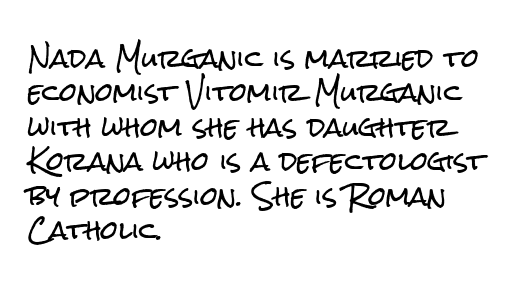
Q: Is the text italic (slanted)? A: No, it is upright.
Q: Is the text underlined? A: No.
Q: How is the paragraph aligned? A: Left-aligned.
Q: Is the spacing between letters normal or unusually wide? A: Normal.
Q: Is the spacing between lines tight, normal or loose? A: Normal.
